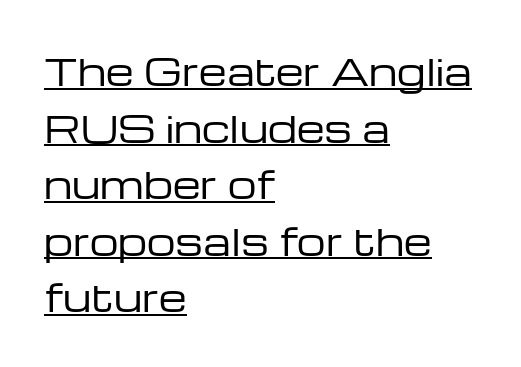
The image shows 36 px regular-weight, wide sans-serif type, upright; set left-aligned, normal line spacing (1.57x), normal letter spacing, underlined; low stroke contrast and a medium x-height.
